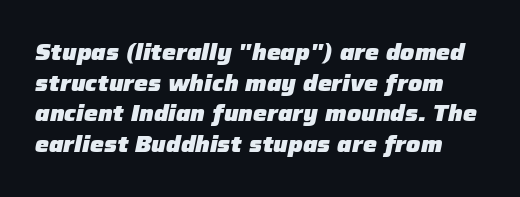
Regarding leading, the lines here are spaced in the standard way. Letter spacing: default. The lettering tilts uniformly, giving the passage an italic look. On the weight axis this lands at bold, roughly 700. Beneath every word, the page is bare.
